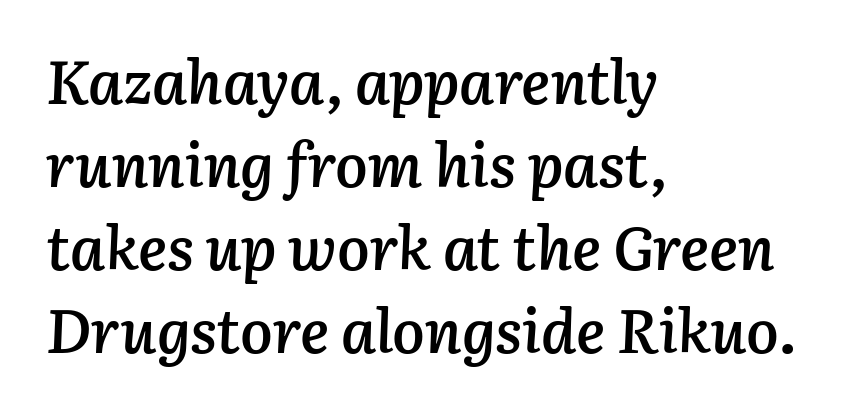
The image shows 61 px semibold type, italic (leaning right); set left-aligned, normal line spacing (1.36x), normal letter spacing, not underlined; low stroke contrast and a medium x-height.
